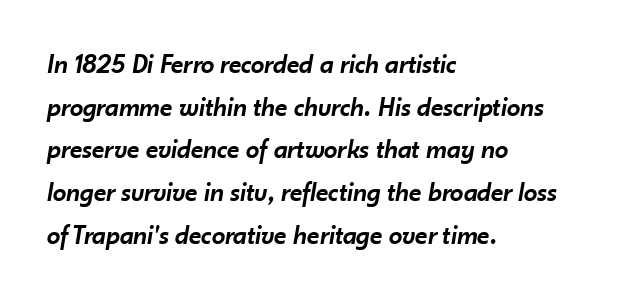
{"italic": "yes", "lean": "right", "slant_degrees": 10, "bold": "semi", "underline": "no", "align": "left", "line_spacing": "normal", "line_spacing_ratio": 1.58, "letter_spacing": "normal", "letter_spacing_em": 0.0, "glyph_px": 27}
